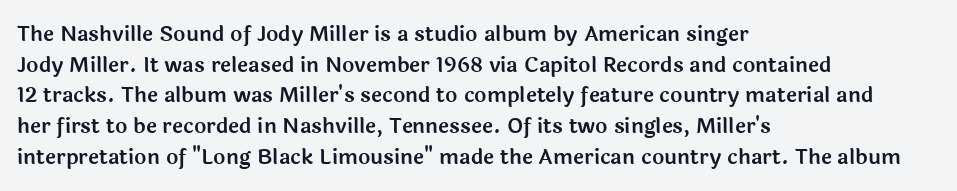
Style check: upright. Quick note: interline space is typical. This sample uses plain, unmodified letter spacing. In CSS terms this would be text-align: left.
